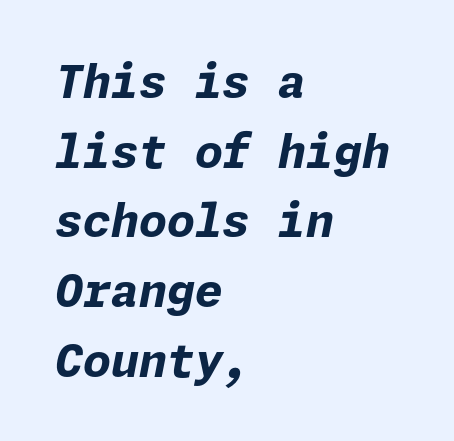
This sample is left-justified, so line endings fall wherever the words run out. Descenders hang freely into open space. Notice how descenders clear the ascenders below comfortably — that's standard leading. It's the slanting kind of type. Strokes here are thick enough to call this a true bold.
